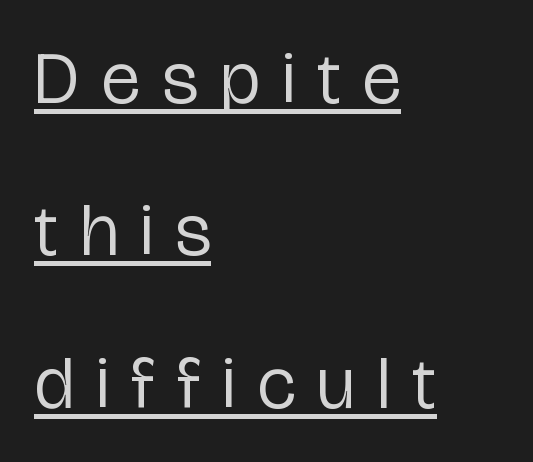
The image shows 74 px regular-weight, condensed sans-serif type, upright; set left-aligned, loose line spacing (2.06x), unusually wide letter spacing (+0.3 em), underlined; low stroke contrast and a medium x-height.
